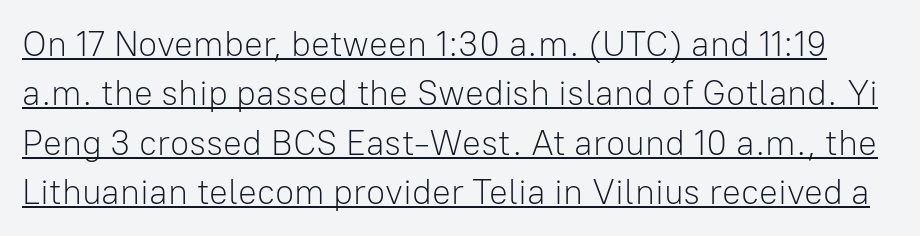
Proportional: the letters do not fall into vertical columns. Nope, not italic — everything's standing straight. Notice how descenders clear the ascenders below comfortably — that's standard leading. These lines are composed in type without serifs. A typesetter would call this zero additional tracking. A typographer would call this underscored text.
